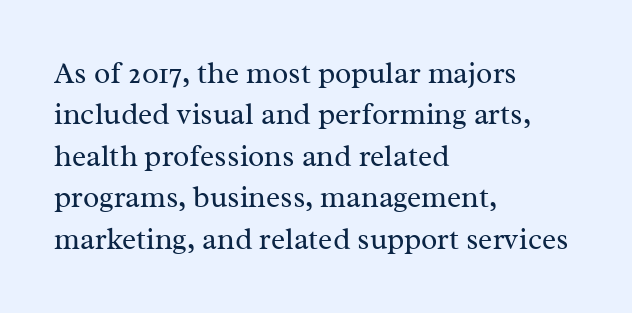
{"serif": "yes", "italic": "no", "bold": "no", "weight": "regular", "width": "normal", "stroke_contrast": "medium", "x_height": "medium", "monospaced": "no", "underline": "no", "align": "left", "line_spacing": "normal", "line_spacing_ratio": 1.38, "letter_spacing": "normal", "letter_spacing_em": 0.0, "glyph_px": 30}
